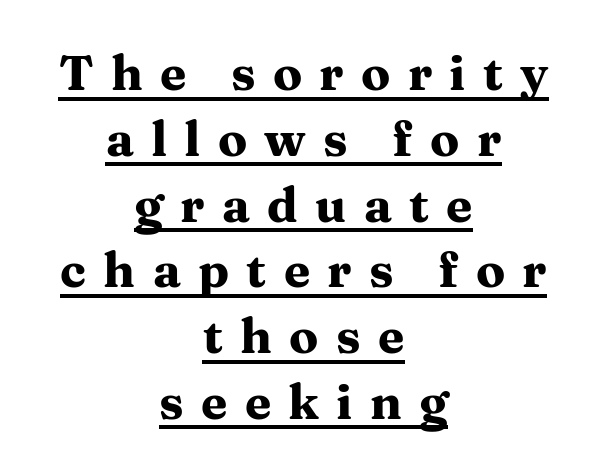
The lines are quadded center. The typeface chosen for these lines features serifs. Regular leading. Set as a true bold cut, around the 700 mark. Emphasis is given by a line drawn under the lettering.
